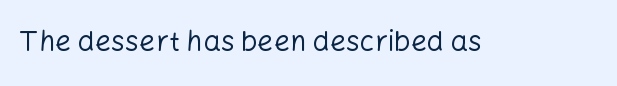
{"serif": "no", "italic": "no", "bold": "no", "weight": "regular", "width": "normal", "stroke_contrast": "low", "x_height": "medium", "monospaced": "no", "underline": "no", "letter_spacing": "normal", "letter_spacing_em": 0.0, "glyph_px": 28}
